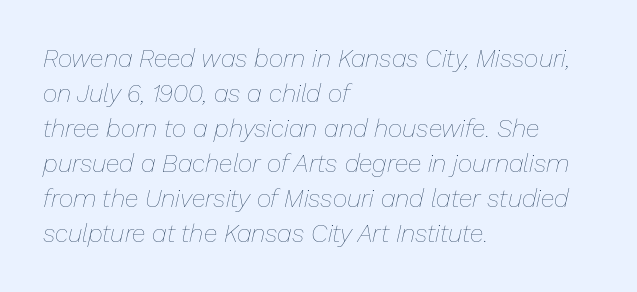
The image shows 25 px text type, italic (leaning right); set left-aligned, normal line spacing (1.4x), normal letter spacing, not underlined.
